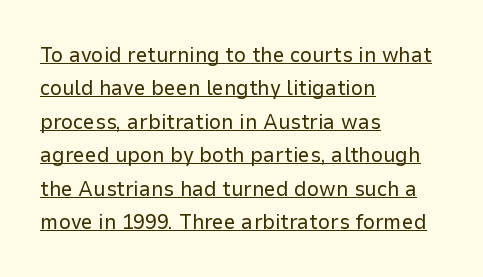
The image shows 21 px text type, upright; set left-aligned, normal line spacing (1.59x), normal letter spacing, underlined.
